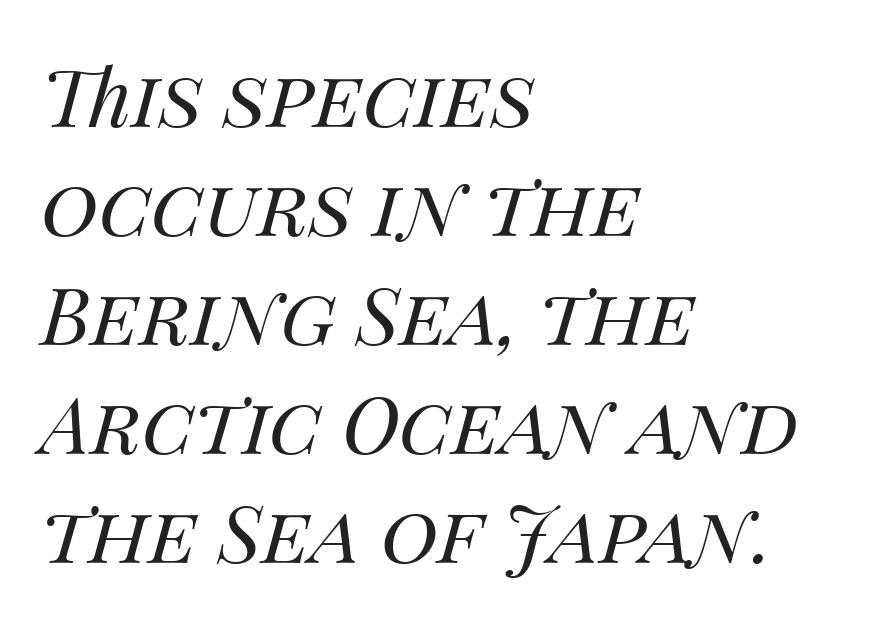
{"italic": "yes", "lean": "right", "slant_degrees": 14, "bold": "no", "weight": "regular", "width": "normal", "stroke_contrast": "medium", "x_height": "large", "monospaced": "no", "underline": "no", "align": "left", "line_spacing": "normal", "line_spacing_ratio": 1.38, "letter_spacing": "normal", "letter_spacing_em": 0.0, "glyph_px": 79}
